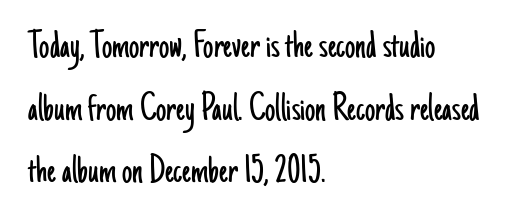
{"serif": "no", "italic": "no", "bold": "no", "weight": "light", "width": "condensed", "stroke_contrast": "low", "x_height": "small", "monospaced": "no", "underline": "no", "align": "left", "line_spacing": "normal", "line_spacing_ratio": 1.53, "letter_spacing": "normal", "letter_spacing_em": 0.0, "glyph_px": 41}
